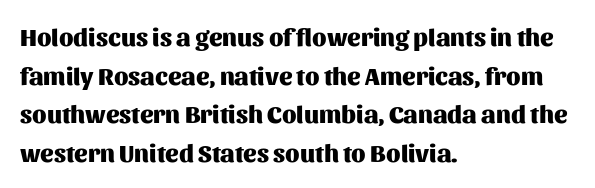
The image shows 25 px bold type, upright; set left-aligned, normal line spacing (1.55x), normal letter spacing, not underlined.
